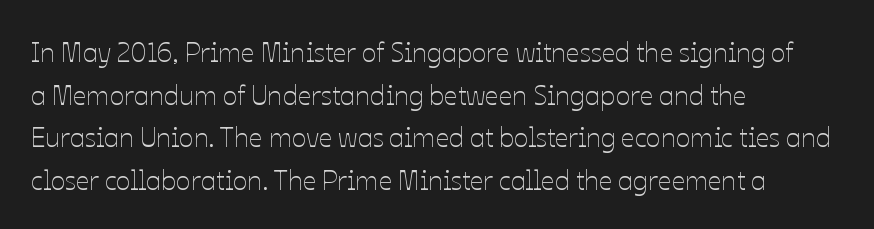
Q: Is the text bold? A: No.
Q: Is the text italic (slanted)? A: No, it is upright.
Q: Is the text underlined? A: No.
Q: How is the paragraph aligned? A: Left-aligned.
Q: Is the spacing between letters normal or unusually wide? A: Normal.
Q: Is the spacing between lines tight, normal or loose? A: Normal.
